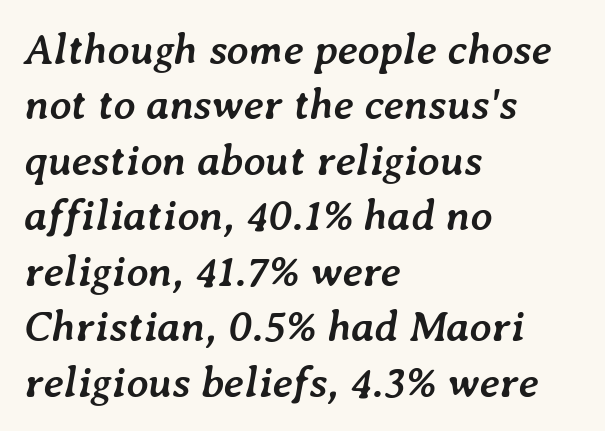
Every character sits at an angle, as italics do. Set as a true bold cut, around the 700 mark. Teacher's note: observe the even left margin — that is flush-left alignment. Spacing between characters is what you'd get straight out of the box.
